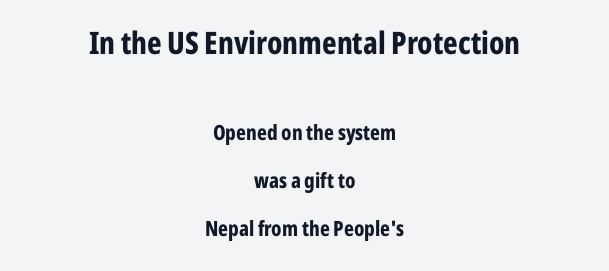
Q: Is the text bold? A: Yes.
Q: Is the text italic (slanted)? A: No, it is upright.
Q: Is the typeface a serif or a sans-serif typeface? A: Sans-serif.
Q: Is the text underlined? A: No.
Q: How is the paragraph aligned? A: Centered.
Q: Is the spacing between letters normal or unusually wide? A: Normal.
Q: Is the spacing between lines tight, normal or loose? A: Loose.
Q: Which block of text is set in a larger size, the first (top) or the second (bottom)? A: The first (top) one.
Q: Width (condensed, normal, or wide)? A: Condensed.
Q: Stroke contrast? A: Low.
Q: x-height? A: Medium.
Q: Monospaced? A: No.
